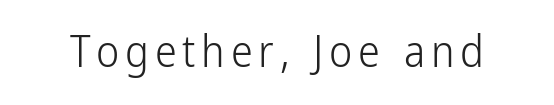
Q: Is the text bold? A: No.
Q: Is the text italic (slanted)? A: No, it is upright.
Q: Is the typeface a serif or a sans-serif typeface? A: Sans-serif.
Q: Is the text underlined? A: No.
Q: Width (condensed, normal, or wide)? A: Condensed.
Q: Stroke contrast? A: Low.
Q: x-height? A: Medium.
Q: Monospaced? A: No.
